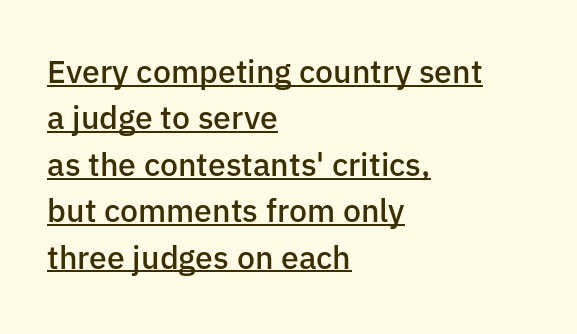
The image shows 32 px semibold sans-serif type, upright; set left-aligned, normal line spacing (1.45x), normal letter spacing, underlined; low stroke contrast and a medium x-height.
